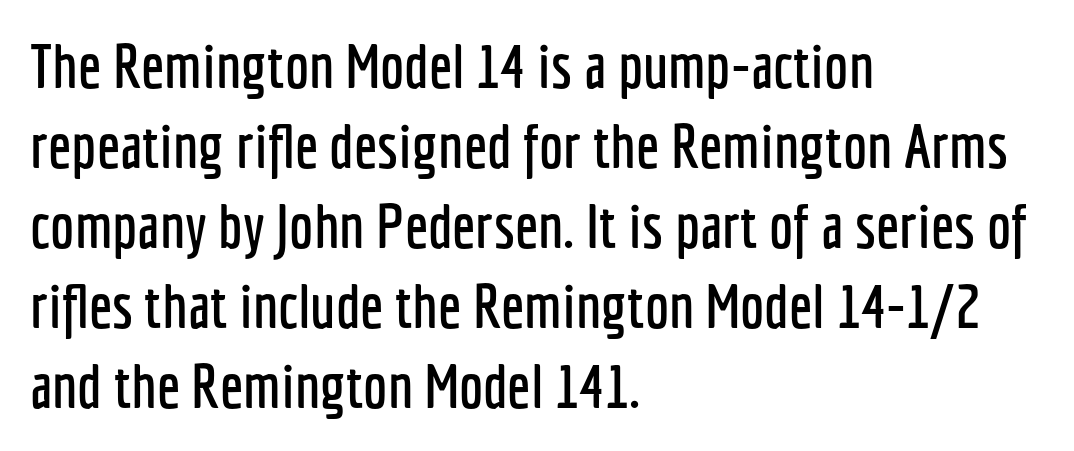
{"serif": "no", "italic": "no", "width": "condensed", "stroke_contrast": "low", "x_height": "medium", "monospaced": "no", "underline": "no", "align": "left", "line_spacing": "normal", "line_spacing_ratio": 1.31, "letter_spacing": "normal", "letter_spacing_em": 0.0, "glyph_px": 61}
